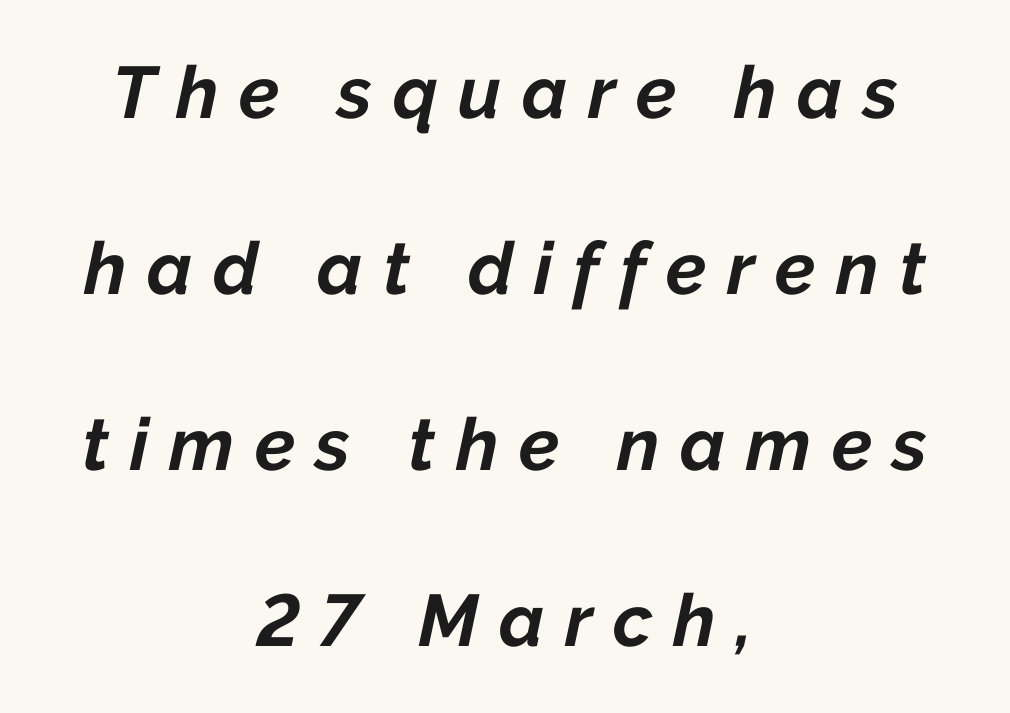
The image shows 73 px bold type, italic (leaning right); set centered, loose line spacing (2.41x), unusually wide letter spacing (+0.28 em), not underlined; low stroke contrast and a medium x-height.
